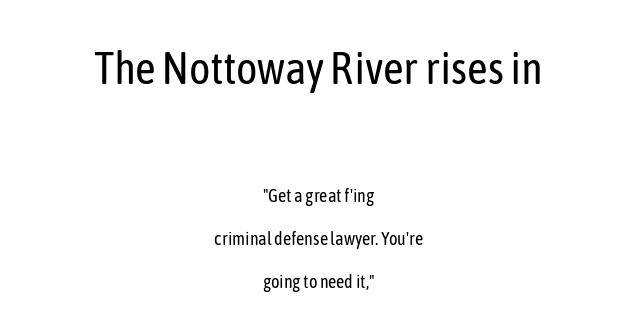
Grotesque or geometric, the face here clearly has no serifs. The typesetter chose a symmetrical, centered arrangement here. Large over small — that's the arrangement of the two blocks here. If you measured baseline to baseline, you'd find a long distance. Do the characters align in a grid? No, the font is proportional.
